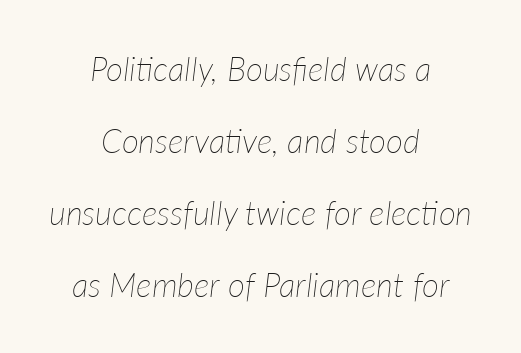
{"italic": "yes", "lean": "right", "slant_degrees": 7, "bold": "no", "weight": "thin", "width": "normal", "stroke_contrast": "low", "x_height": "medium", "monospaced": "no", "underline": "no", "align": "center", "line_spacing": "loose", "line_spacing_ratio": 2.18, "letter_spacing": "normal", "letter_spacing_em": 0.0, "glyph_px": 33}
